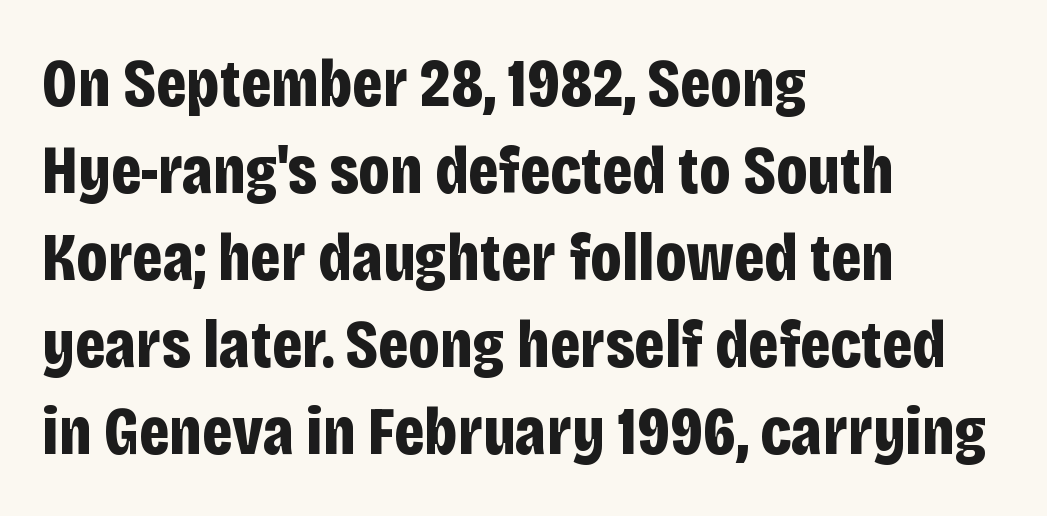
{"serif": "no", "italic": "no", "bold": "yes", "weight": "bold", "width": "condensed", "stroke_contrast": "low", "x_height": "large", "monospaced": "no", "underline": "no", "align": "left", "line_spacing": "normal", "line_spacing_ratio": 1.28, "letter_spacing": "normal", "letter_spacing_em": 0.0, "glyph_px": 68}
